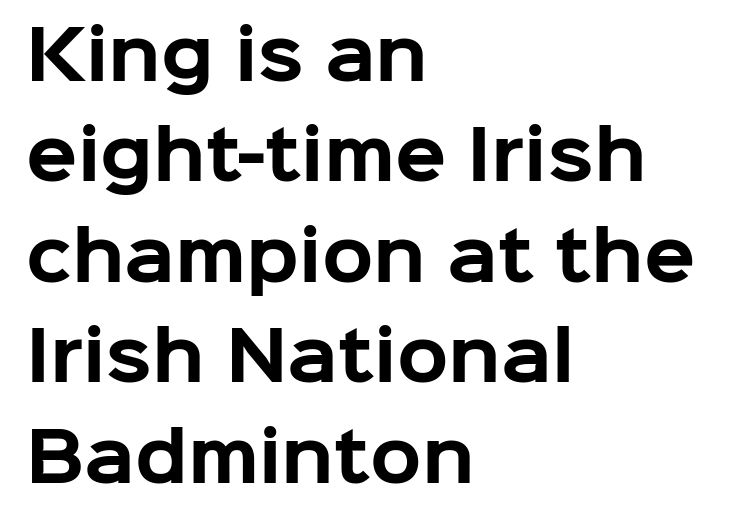
The image shows 67 px bold sans-serif type, upright; set left-aligned, normal line spacing (1.5x), normal letter spacing, not underlined; low stroke contrast and a medium x-height.
